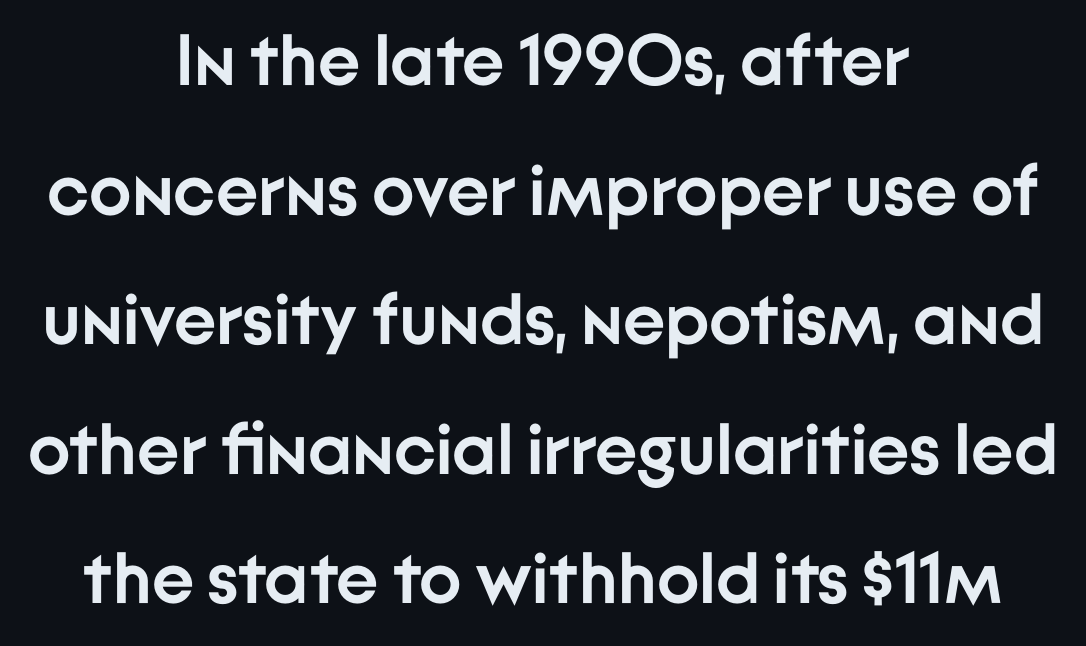
Q: Is the text bold? A: Yes.
Q: Is the text italic (slanted)? A: No, it is upright.
Q: Is the typeface a serif or a sans-serif typeface? A: Sans-serif.
Q: Is the text underlined? A: No.
Q: How is the paragraph aligned? A: Centered.
Q: Is the spacing between letters normal or unusually wide? A: Normal.
Q: Width (condensed, normal, or wide)? A: Normal.
Q: Stroke contrast? A: Low.
Q: x-height? A: Medium.
Q: Monospaced? A: No.
